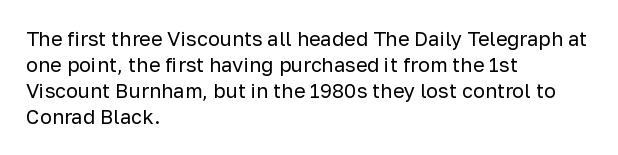
Q: Is the text bold? A: No.
Q: Is the text italic (slanted)? A: No, it is upright.
Q: Is the text underlined? A: No.
Q: How is the paragraph aligned? A: Left-aligned.
Q: Is the spacing between letters normal or unusually wide? A: Normal.
Q: Is the spacing between lines tight, normal or loose? A: Normal.
